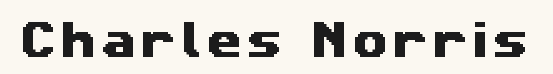
Descenders are the only things crossing below the line. Spacing verdict: proportional, widths tailored to each character. The face used here is a sans, in the tradition of grotesques and geometrics.
